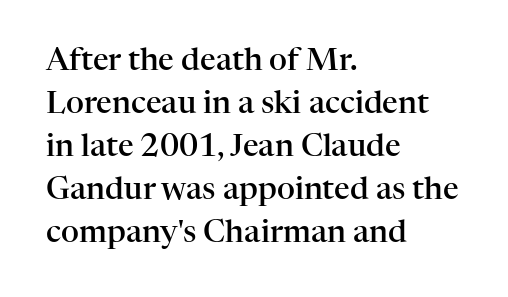
Just letters on the line, the space beneath them empty. No italicization has been applied; the sample stays upright. The type family on display is of the serif kind. The ragged edge is on the right, which tells us the setting is flush left.
